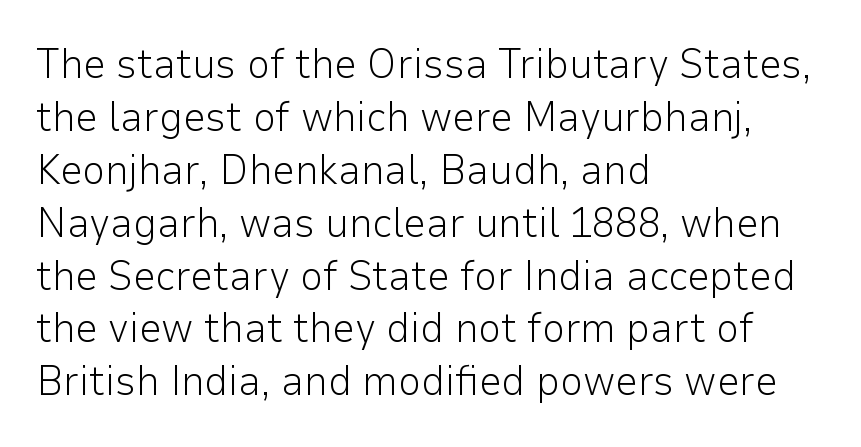
Q: Is the text bold? A: No.
Q: Is the text italic (slanted)? A: No, it is upright.
Q: Is the typeface a serif or a sans-serif typeface? A: Sans-serif.
Q: Is the text underlined? A: No.
Q: How is the paragraph aligned? A: Left-aligned.
Q: Is the spacing between letters normal or unusually wide? A: Normal.
Q: Is the spacing between lines tight, normal or loose? A: Normal.
Q: Width (condensed, normal, or wide)? A: Normal.
Q: Stroke contrast? A: Low.
Q: x-height? A: Medium.
Q: Monospaced? A: No.
